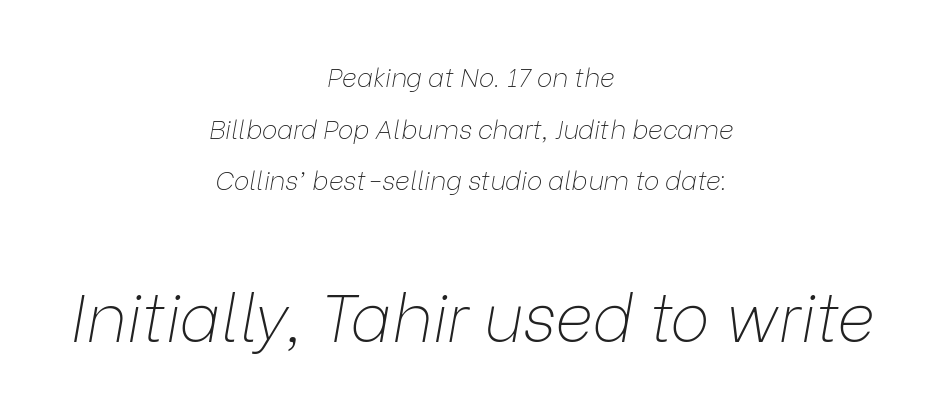
{"italic": "yes", "lean": "right", "slant_degrees": 9, "bold": "no", "weight": "thin", "width": "normal", "stroke_contrast": "low", "x_height": "medium", "monospaced": "no", "underline": "no", "align": "center", "line_spacing": "loose", "line_spacing_ratio": 1.99, "letter_spacing": "normal", "letter_spacing_em": 0.0, "larger_block": "second", "size_ratio": 2.54, "glyph_px": 66}
